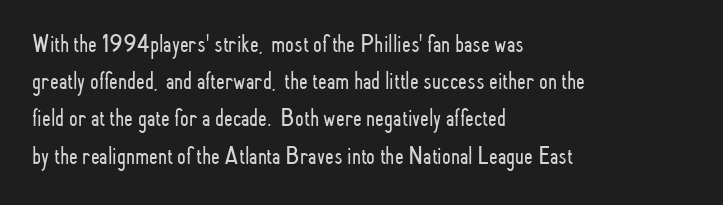
The image shows 25 px text type, upright; set left-aligned, normal line spacing (1.49x), normal letter spacing, not underlined.
